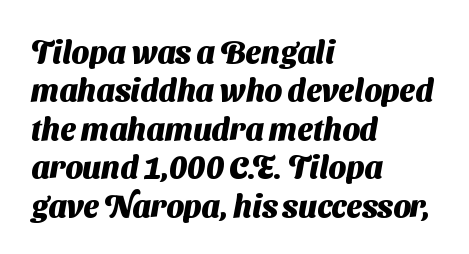
The image shows 31 px heavy sans-serif type; set left-aligned, line spacing 1.24x, normal letter spacing, not underlined; medium stroke contrast and a medium x-height.
